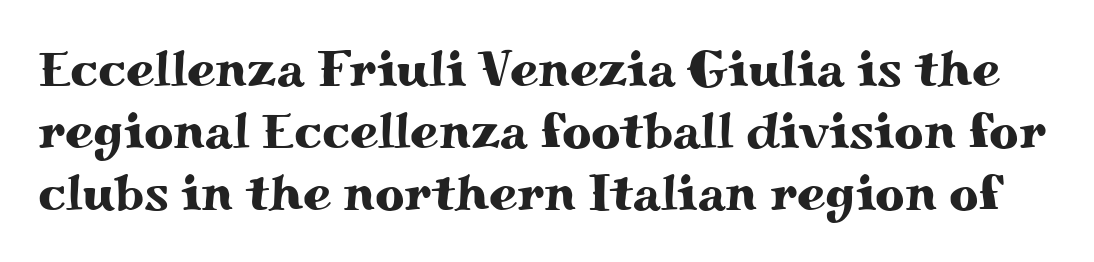
The designer went with a serif here, giving each stem small feet. Has an underline been added? It has not. Characters remain perfectly vertical along every line. The line texture is even and compact thanks to regular tracking. Do the characters align in a grid? No, the font is proportional.
